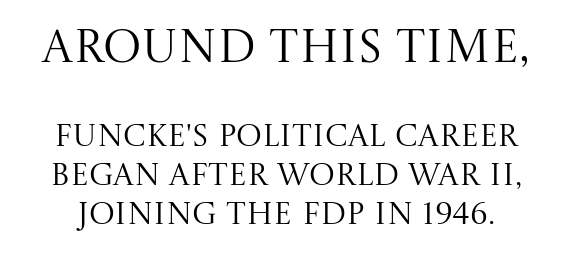
The image shows 46 px regular-weight serif type, upright; set normal line spacing (1.26x), normal letter spacing, not underlined; the first (top) block is 1.48x larger; medium stroke contrast and a large x-height.
